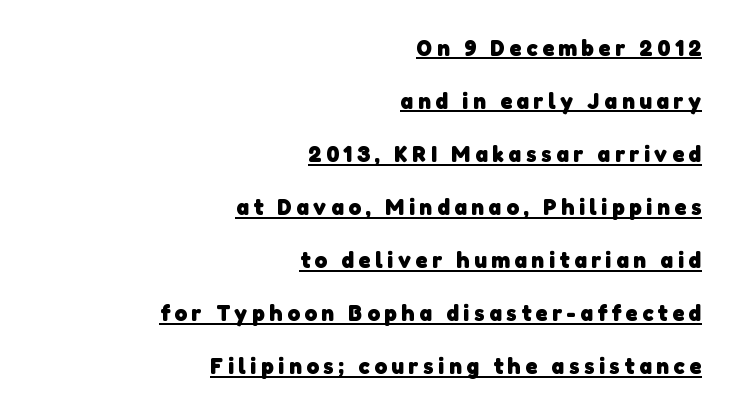
As a designer I'd log this as weight 700, bold. If you drew a ruler down the right edge, every line would touch it. Caption: lettering with a line underneath. Whoever set this chose breathing room over compactness in the vertical rhythm.
